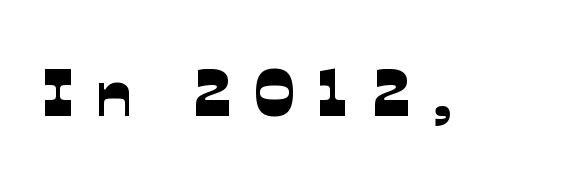
Descenders are the only things crossing below the line. Typographically, this falls in the sans-serif category. The face used here is proportionally spaced, like ordinary book or web type. Characters follow at a spacing far wider than the type designer built in.
